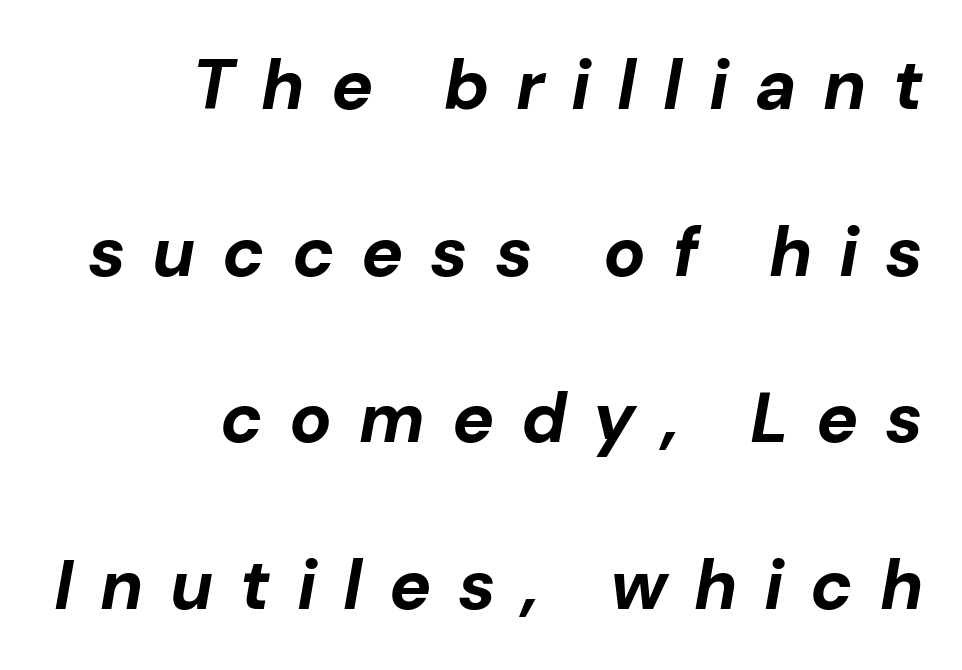
Q: Is the text bold? A: Yes.
Q: Is the text italic (slanted)? A: Yes, it leans right by about 10 degrees.
Q: Is the text underlined? A: No.
Q: How is the paragraph aligned? A: Right-aligned.
Q: Is the spacing between letters normal or unusually wide? A: Unusually wide.
Q: Is the spacing between lines tight, normal or loose? A: Loose.
Q: Width (condensed, normal, or wide)? A: Normal.
Q: Stroke contrast? A: Low.
Q: x-height? A: Medium.
Q: Monospaced? A: No.
